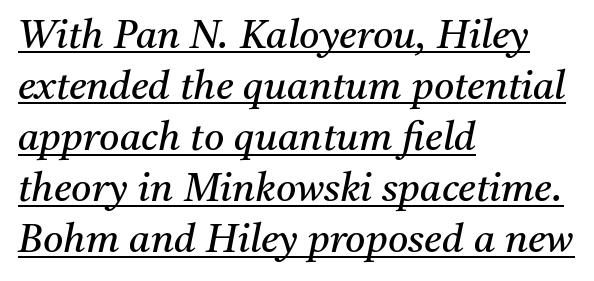
{"serif": "yes", "italic": "yes", "lean": "right", "slant_degrees": 11, "bold": "no", "weight": "regular", "width": "normal", "stroke_contrast": "medium", "x_height": "medium", "monospaced": "no", "underline": "yes", "align": "left", "line_spacing": "normal", "line_spacing_ratio": 1.31, "letter_spacing": "normal", "letter_spacing_em": 0.0, "glyph_px": 39}
